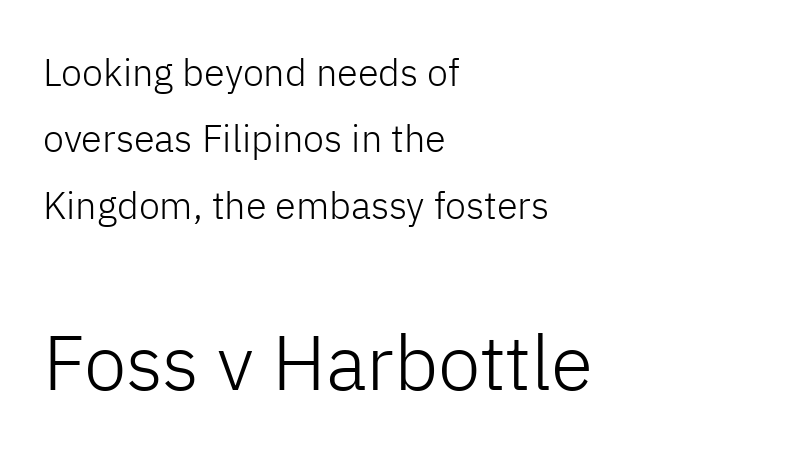
Nope, not italic — everything's standing straight. Observe the ordinary spacing: letters are neighbours, not strangers. These lines stack with their left ends in a neat column. Lines of text with bare space underneath. The block sitting lower on the canvas is the one with enlarged characters. Examine the stroke ends and you'll find no serifs.
